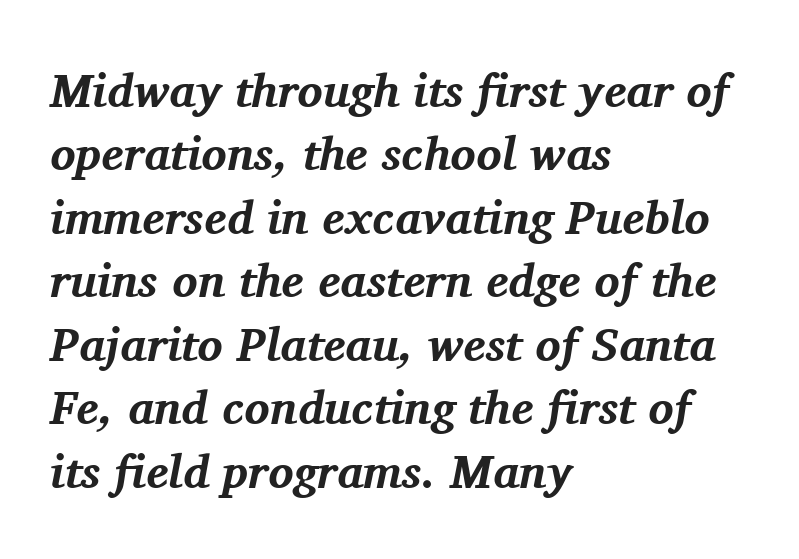
Q: Is the text bold? A: Yes.
Q: Is the text italic (slanted)? A: Yes, it leans right by about 11 degrees.
Q: Is the typeface a serif or a sans-serif typeface? A: Serif.
Q: Is the text underlined? A: No.
Q: How is the paragraph aligned? A: Left-aligned.
Q: Is the spacing between letters normal or unusually wide? A: Normal.
Q: Is the spacing between lines tight, normal or loose? A: Normal.
Q: Width (condensed, normal, or wide)? A: Normal.
Q: Stroke contrast? A: Medium.
Q: x-height? A: Medium.
Q: Monospaced? A: No.
